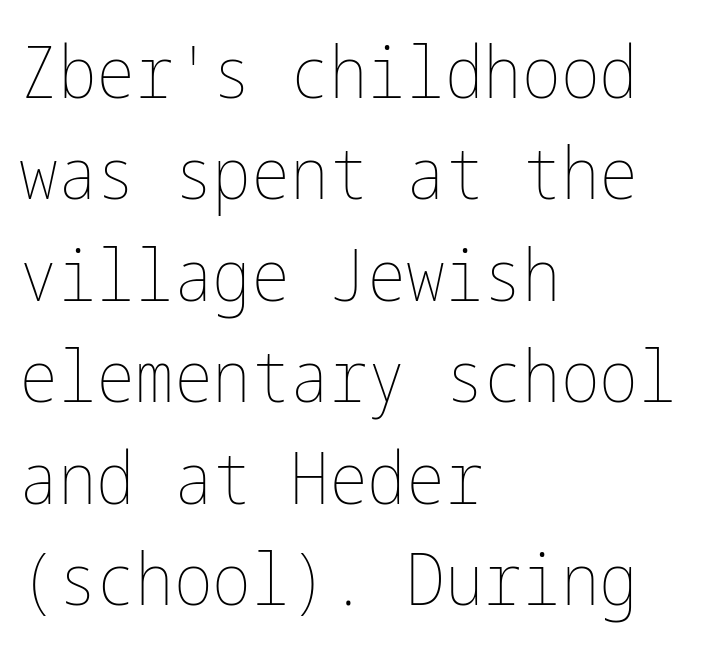
Q: Is the text bold? A: No.
Q: Is the text italic (slanted)? A: No, it is upright.
Q: Is the text underlined? A: No.
Q: How is the paragraph aligned? A: Left-aligned.
Q: Is the spacing between letters normal or unusually wide? A: Normal.
Q: Is the spacing between lines tight, normal or loose? A: Normal.
Q: Width (condensed, normal, or wide)? A: Condensed.
Q: Stroke contrast? A: Low.
Q: x-height? A: Medium.
